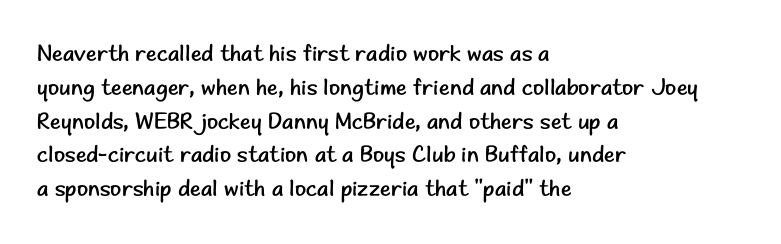
Just letters on the line, the space beneath them empty. Evenly set lines give the paragraph a standard silhouette. Heft: none added — not bold. Notice how the passage keeps a crisp vertical edge on the left only. No extra tracking has been applied to these lines. A roman cut, with each character standing at attention.
